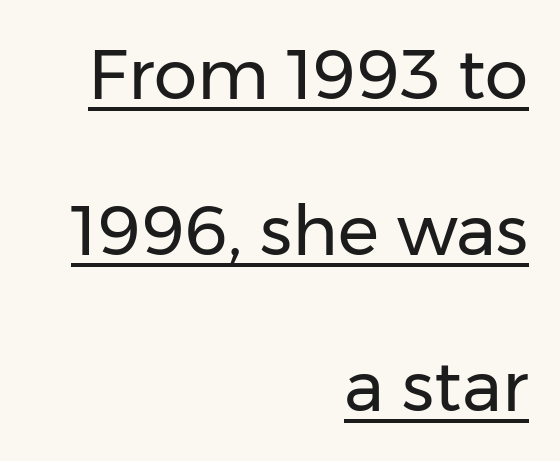
{"serif": "no", "italic": "no", "bold": "no", "weight": "regular", "width": "normal", "stroke_contrast": "low", "x_height": "medium", "monospaced": "no", "underline": "yes", "align": "right", "line_spacing": "loose", "line_spacing_ratio": 2.26, "letter_spacing": "normal", "letter_spacing_em": 0.0, "glyph_px": 69}
